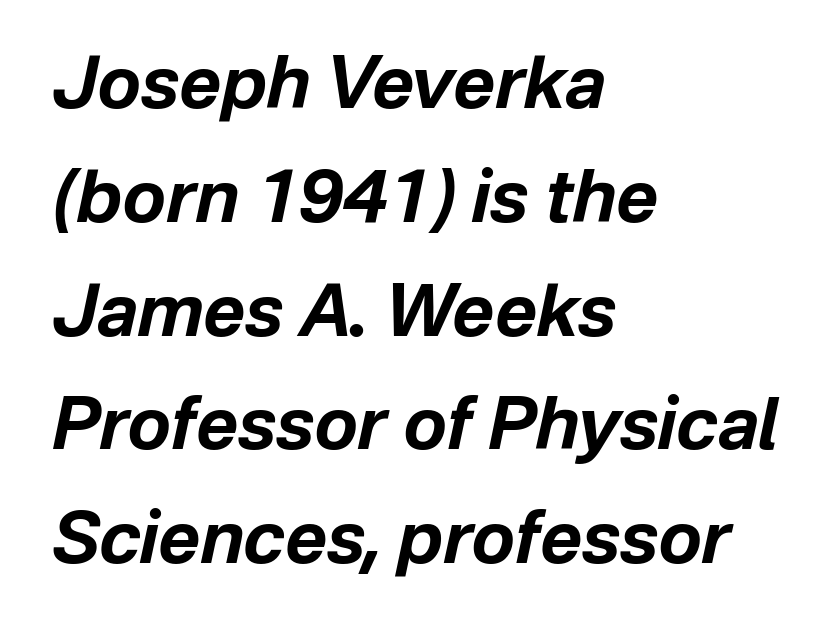
Does the leading feel generous? No, just average. Line starts are locked; line ends wander. A dark, heavy texture on the line: the type is bold. The strip under each line holds only bare page. The letters are slanted; this is an italic face.
